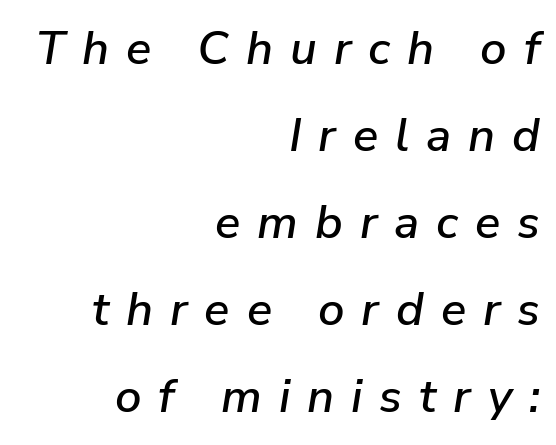
The image shows 47 px text type, italic (leaning right); set right-aligned, line spacing 1.85x, unusually wide letter spacing (+0.36 em), not underlined; low stroke contrast and a medium x-height.
